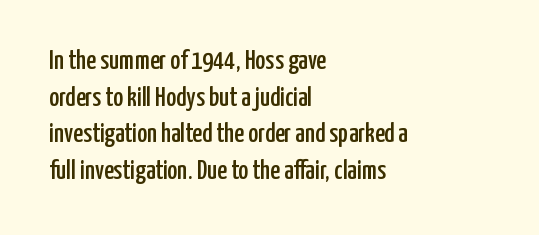
{"italic": "no", "underline": "no", "align": "left", "line_spacing": "normal", "line_spacing_ratio": 1.36, "letter_spacing": "normal", "letter_spacing_em": 0.0, "glyph_px": 27}
